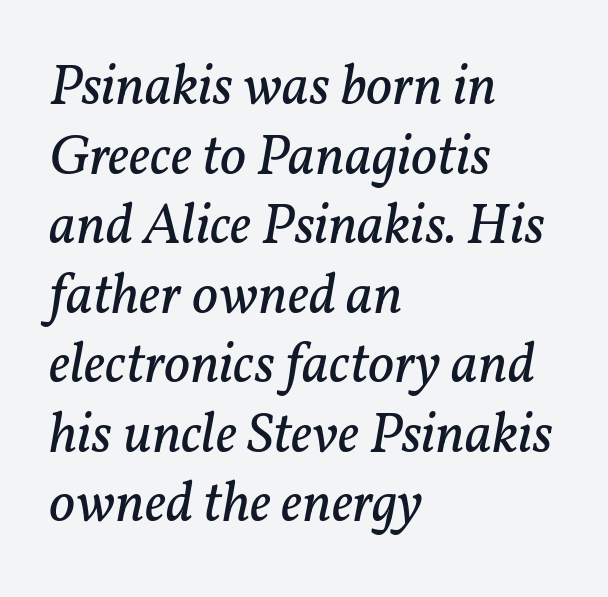
{"serif": "yes", "italic": "yes", "lean": "right", "slant_degrees": 11, "bold": "no", "weight": "regular", "width": "normal", "stroke_contrast": "low", "x_height": "medium", "monospaced": "no", "underline": "no", "align": "left", "line_spacing_ratio": 1.22, "letter_spacing": "normal", "letter_spacing_em": 0.0, "glyph_px": 57}
